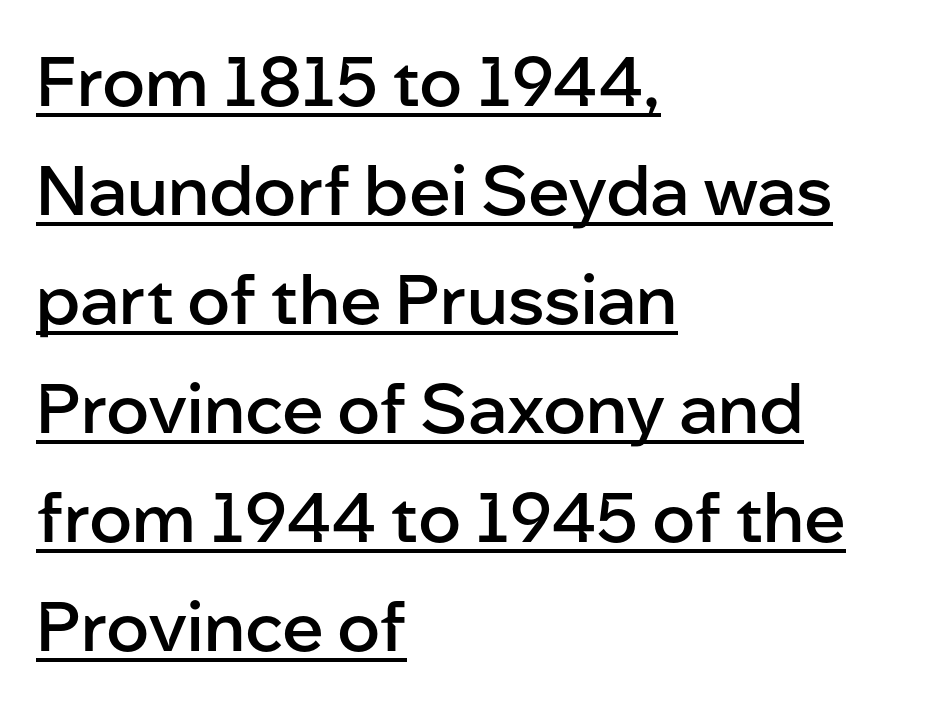
The image shows 69 px semibold sans-serif type, upright; set left-aligned, normal line spacing (1.58x), normal letter spacing, underlined; low stroke contrast and a medium x-height.
